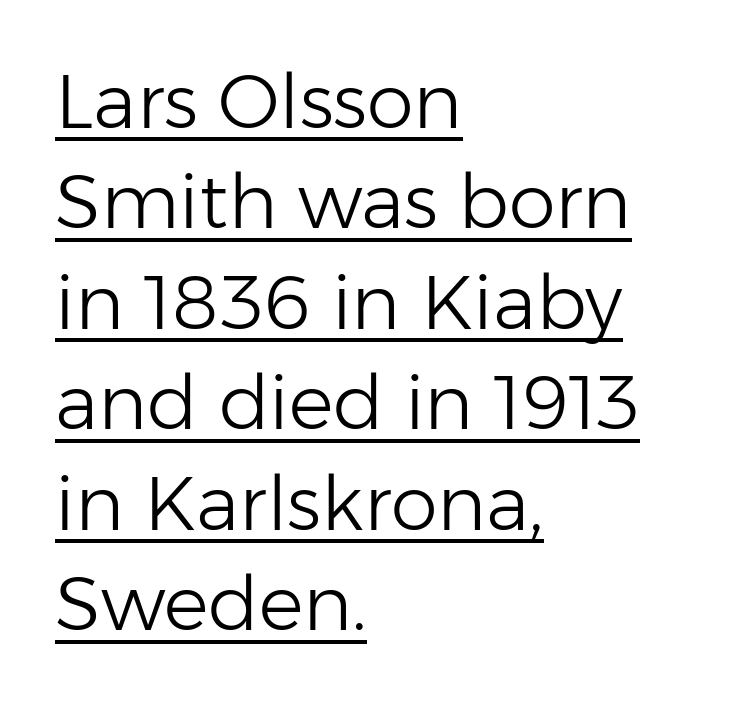
Q: Is the text bold? A: No.
Q: Is the text italic (slanted)? A: No, it is upright.
Q: Is the typeface a serif or a sans-serif typeface? A: Sans-serif.
Q: Is the text underlined? A: Yes.
Q: How is the paragraph aligned? A: Left-aligned.
Q: Is the spacing between letters normal or unusually wide? A: Normal.
Q: Is the spacing between lines tight, normal or loose? A: Normal.
Q: Width (condensed, normal, or wide)? A: Normal.
Q: Stroke contrast? A: Low.
Q: x-height? A: Medium.
Q: Monospaced? A: No.
